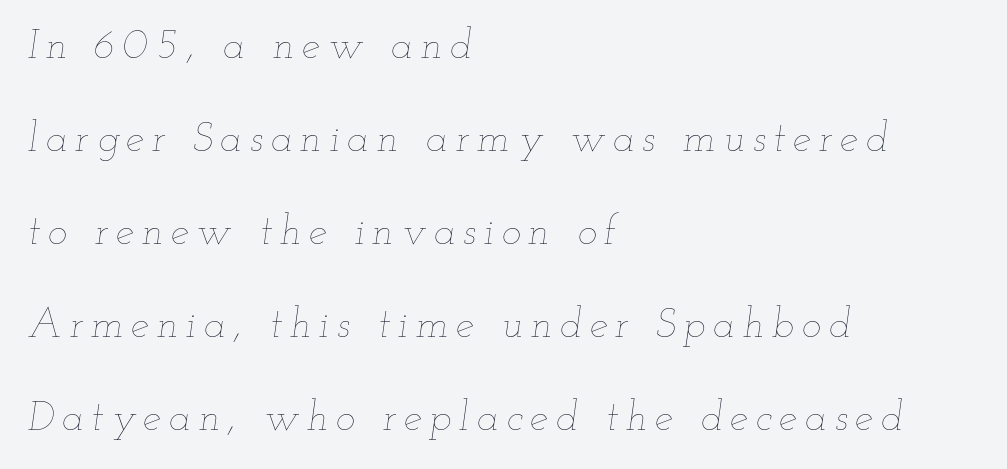
{"italic": "yes", "lean": "right", "slant_degrees": 12, "bold": "no", "weight": "thin", "width": "wide", "stroke_contrast": "low", "x_height": "small", "monospaced": "no", "underline": "no", "align": "left", "line_spacing": "loose", "line_spacing_ratio": 2.27, "glyph_px": 41}
